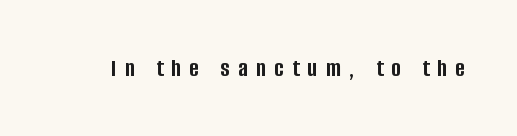
Q: Is the text bold? A: Yes.
Q: Is the text italic (slanted)? A: No, it is upright.
Q: Is the text underlined? A: No.
Q: Is the spacing between letters normal or unusually wide? A: Unusually wide.
